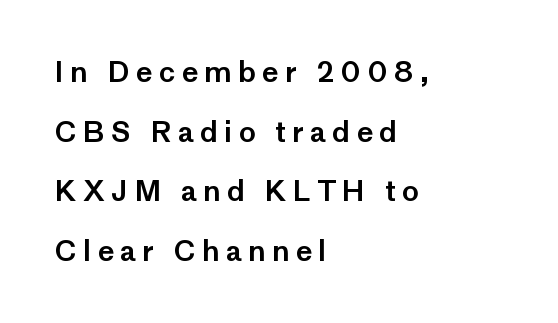
{"serif": "no", "italic": "no", "width": "normal", "stroke_contrast": "low", "x_height": "medium", "monospaced": "no", "underline": "no", "align": "left", "line_spacing": "loose", "line_spacing_ratio": 2.13, "letter_spacing": "wide", "letter_spacing_em": 0.23, "glyph_px": 28}
